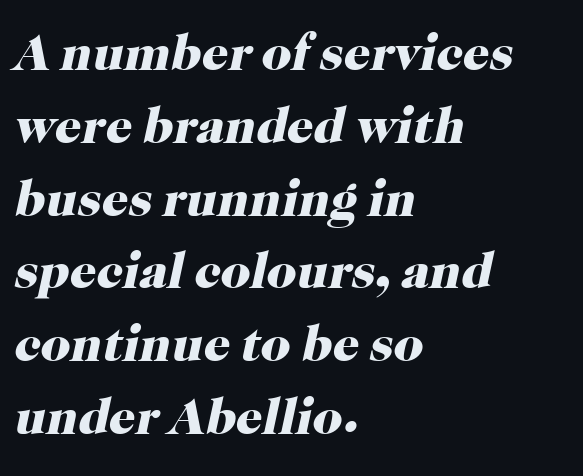
{"serif": "yes", "italic": "yes", "lean": "right", "slant_degrees": 12, "bold": "yes", "weight": "heavy", "width": "normal", "stroke_contrast": "high", "x_height": "medium", "monospaced": "no", "underline": "no", "align": "left", "line_spacing": "normal", "line_spacing_ratio": 1.4, "letter_spacing": "normal", "letter_spacing_em": 0.0, "glyph_px": 52}
